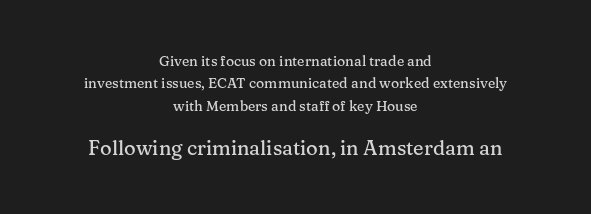
When letters stand straight like this, we call the style roman or upright. Letter spacing: default. Each row of text sits above clean, open space. Both edges are ragged and mirror each other, which tells us the setting is centered.
